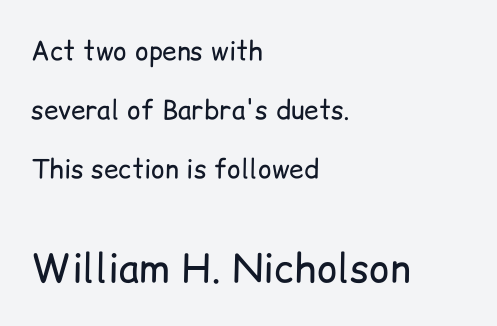
Q: Is the text bold? A: No.
Q: Is the text italic (slanted)? A: No, it is upright.
Q: Is the typeface a serif or a sans-serif typeface? A: Sans-serif.
Q: Is the text underlined? A: No.
Q: How is the paragraph aligned? A: Left-aligned.
Q: Is the spacing between letters normal or unusually wide? A: Normal.
Q: Is the spacing between lines tight, normal or loose? A: Loose.
Q: Which block of text is set in a larger size, the first (top) or the second (bottom)? A: The second (bottom) one.
Q: Width (condensed, normal, or wide)? A: Normal.
Q: Stroke contrast? A: Low.
Q: x-height? A: Medium.
Q: Monospaced? A: No.
